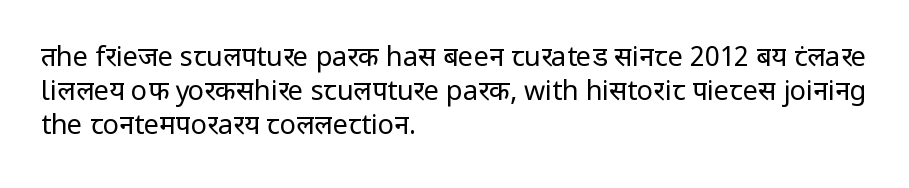
The image shows 27 px text type, upright; set left-aligned, normal line spacing (1.26x), normal letter spacing, not underlined.
